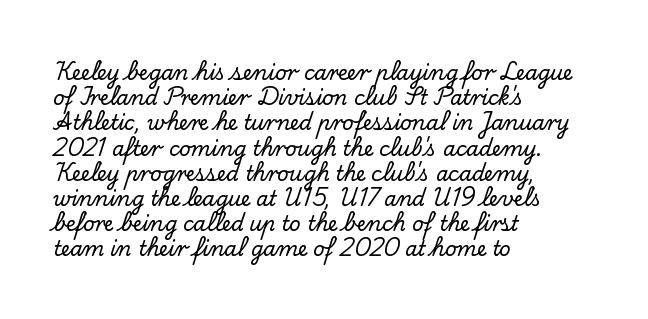
The image shows 20 px text type; set left-aligned, normal line spacing (1.26x), normal letter spacing, not underlined.
